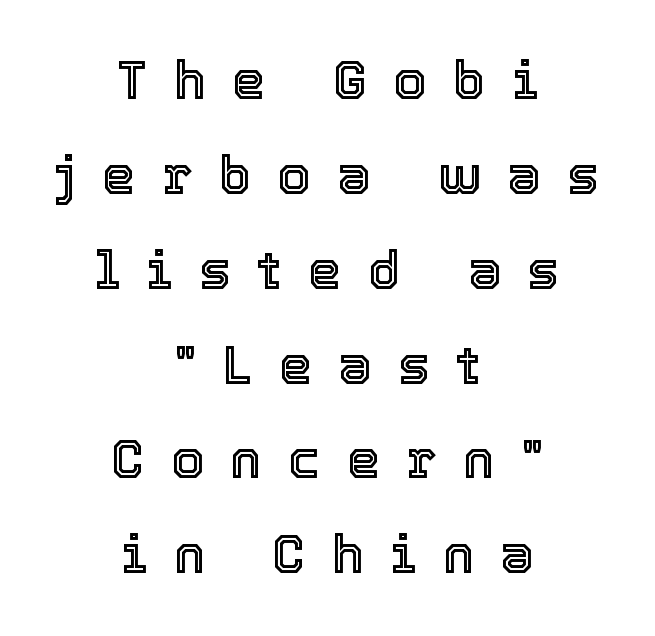
{"italic": "no", "width": "normal", "x_height": "medium", "monospaced": "no", "underline": "no", "align": "center", "line_spacing_ratio": 1.79, "letter_spacing": "wide", "letter_spacing_em": 0.5, "glyph_px": 53}
